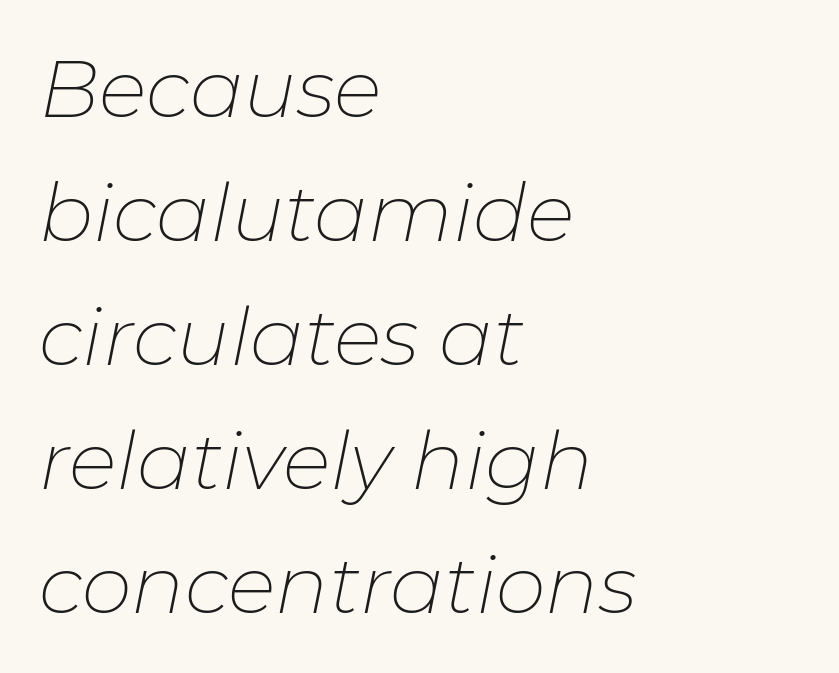
The image shows 80 px thin type, italic (leaning right); set left-aligned, normal line spacing (1.55x), normal letter spacing, not underlined; low stroke contrast and a medium x-height.
